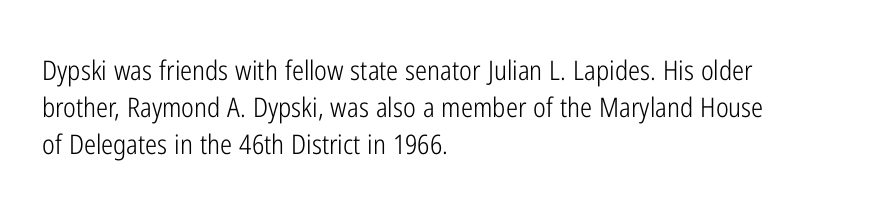
Q: Is the text bold? A: No.
Q: Is the text italic (slanted)? A: No, it is upright.
Q: Is the text underlined? A: No.
Q: How is the paragraph aligned? A: Left-aligned.
Q: Is the spacing between letters normal or unusually wide? A: Normal.
Q: Is the spacing between lines tight, normal or loose? A: Normal.
